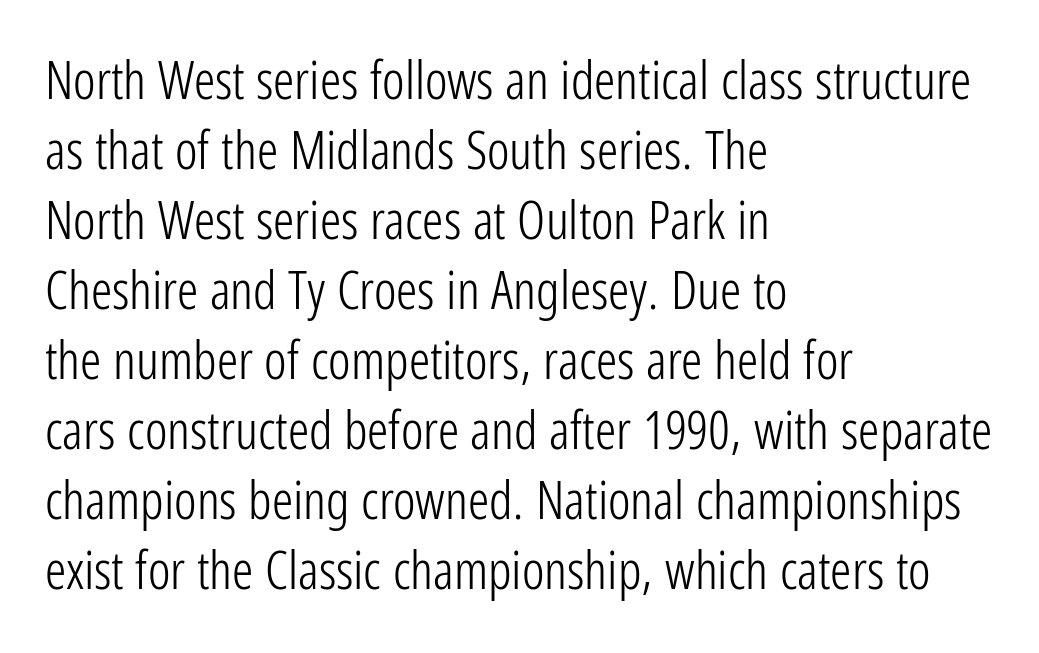
The typeface has the unassuming heft of standard copy or less. The letters advance in unequal steps, a hallmark of proportional type. The rag falls on the right side of this text block. This sample keeps an unexceptional amount of space between lines. Here the glyphs are tracked normally, forming tight word shapes. The font family rendered here belongs to the sans-serif group.
